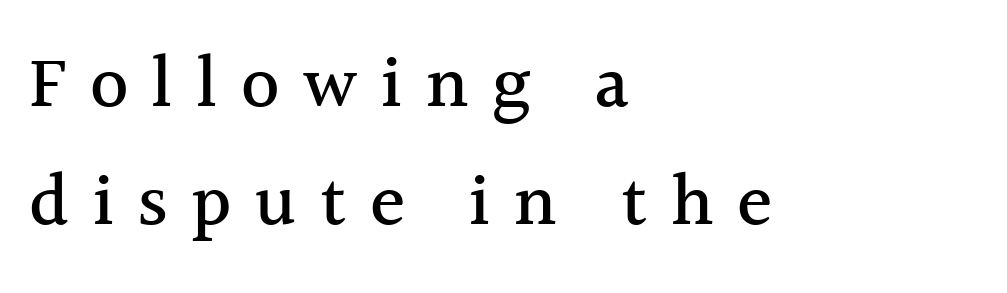
{"serif": "yes", "italic": "no", "width": "normal", "x_height": "medium", "monospaced": "no", "underline": "no", "align": "left", "line_spacing": "normal", "line_spacing_ratio": 1.59, "letter_spacing": "wide", "letter_spacing_em": 0.31, "glyph_px": 74}
